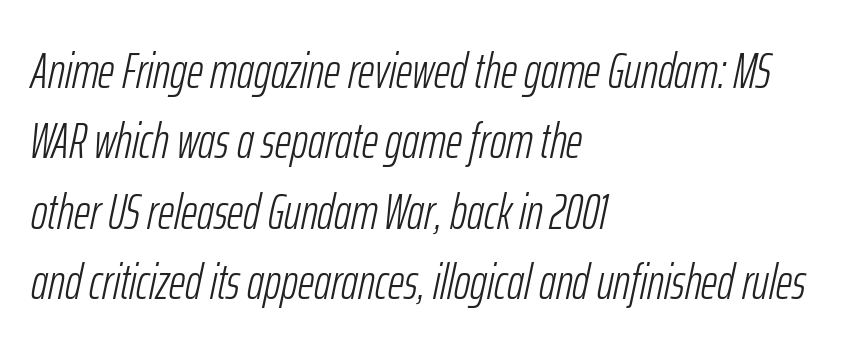
{"italic": "yes", "lean": "right", "slant_degrees": 12, "bold": "no", "weight": "light", "width": "condensed", "stroke_contrast": "low", "x_height": "medium", "monospaced": "no", "underline": "no", "align": "left", "line_spacing": "normal", "line_spacing_ratio": 1.41, "letter_spacing": "normal", "letter_spacing_em": 0.0, "glyph_px": 50}
